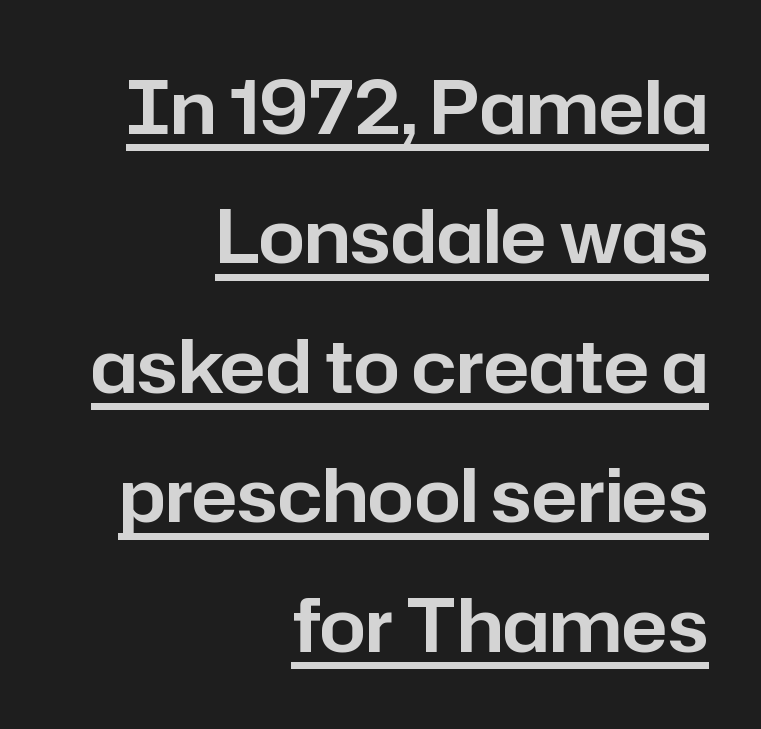
{"serif": "no", "italic": "no", "width": "normal", "stroke_contrast": "low", "x_height": "medium", "monospaced": "no", "underline": "yes", "align": "right", "line_spacing_ratio": 1.75, "letter_spacing": "normal", "letter_spacing_em": 0.0, "glyph_px": 74}
